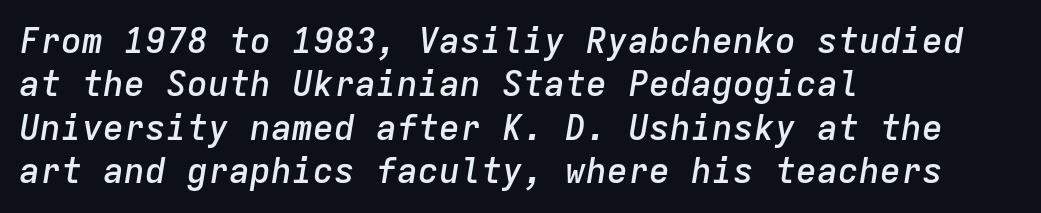
{"italic": "yes", "lean": "right", "slant_degrees": 9, "bold": "semi", "weight": "semibold", "width": "normal", "stroke_contrast": "low", "x_height": "medium", "monospaced": "yes", "underline": "no", "align": "left", "line_spacing_ratio": 1.24, "letter_spacing": "normal", "letter_spacing_em": 0.0, "glyph_px": 35}
